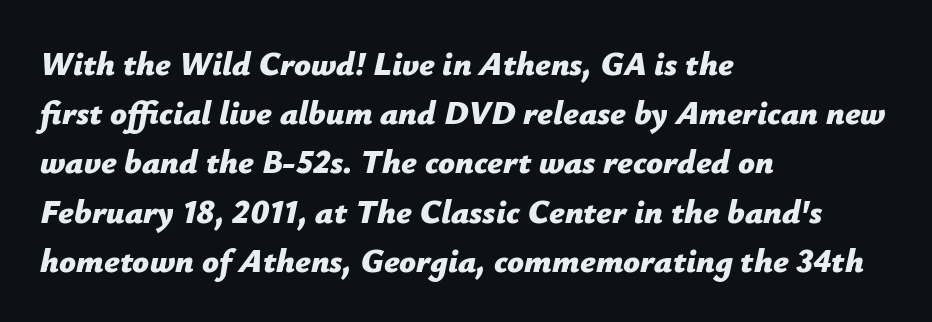
The image shows 33 px bold type, italic (leaning right); set left-aligned, normal line spacing (1.49x), normal letter spacing, not underlined; low stroke contrast and a medium x-height.
